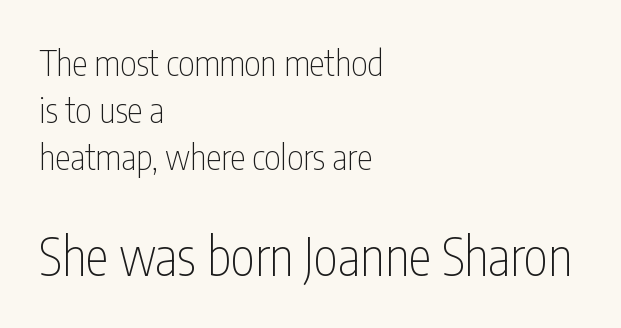
{"serif": "no", "italic": "no", "bold": "no", "weight": "thin", "width": "condensed", "stroke_contrast": "low", "x_height": "medium", "monospaced": "no", "underline": "no", "align": "left", "line_spacing": "normal", "line_spacing_ratio": 1.35, "letter_spacing": "normal", "letter_spacing_em": 0.0, "larger_block": "second", "size_ratio": 1.49, "glyph_px": 52}
